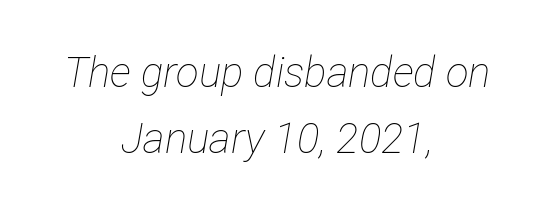
Line spacing here is normal. Plain, unruled lines of type. The weight would be labelled regular, book, light, or lighter still. Varying glyph widths throughout — classic text-font behaviour. Typeset on center — no edge is straight. Glyph-to-glyph distance matches everyday printed text.
